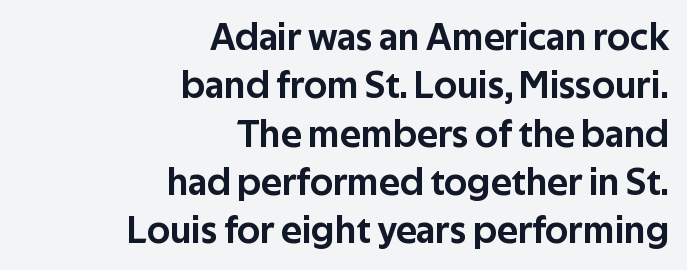
{"serif": "no", "italic": "no", "width": "normal", "stroke_contrast": "low", "x_height": "medium", "monospaced": "no", "underline": "no", "align": "right", "line_spacing_ratio": 1.24, "letter_spacing": "normal", "letter_spacing_em": 0.0, "glyph_px": 39}
